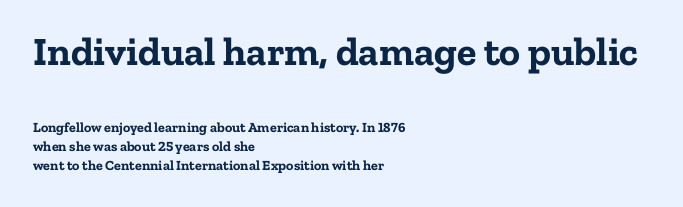
The image shows 40 px bold serif type, upright; set left-aligned, normal line spacing (1.37x), normal letter spacing, not underlined; the first (top) block is 2.86x larger; low stroke contrast and a medium x-height.
